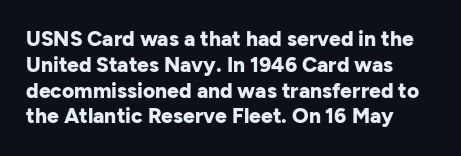
Q: Is the text bold? A: Yes.
Q: Is the text italic (slanted)? A: No, it is upright.
Q: Is the text underlined? A: No.
Q: How is the paragraph aligned? A: Left-aligned.
Q: Is the spacing between letters normal or unusually wide? A: Normal.
